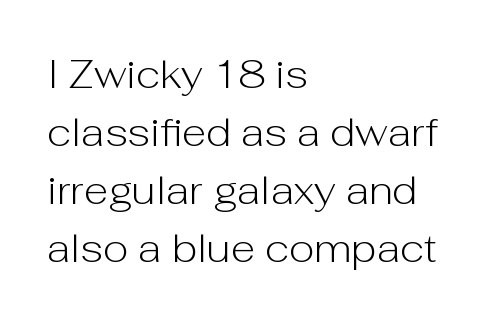
The image shows 40 px light sans-serif type, upright; set left-aligned, normal line spacing (1.45x), normal letter spacing, not underlined; low stroke contrast and a medium x-height.
